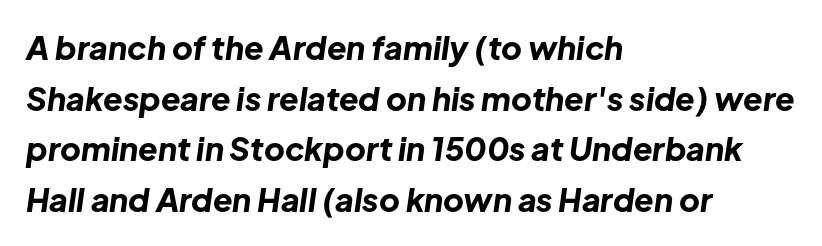
{"italic": "yes", "lean": "right", "slant_degrees": 8, "bold": "yes", "weight": "bold", "width": "normal", "stroke_contrast": "low", "x_height": "medium", "monospaced": "no", "underline": "no", "align": "left", "line_spacing": "normal", "line_spacing_ratio": 1.58, "letter_spacing": "normal", "letter_spacing_em": 0.0, "glyph_px": 32}
